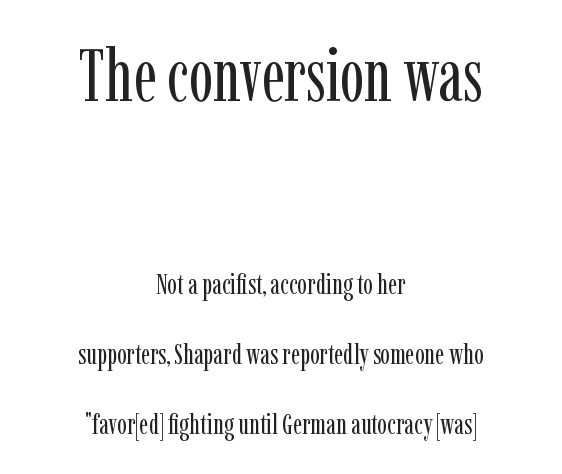
Q: Is the text bold? A: No.
Q: Is the text italic (slanted)? A: No, it is upright.
Q: Is the typeface a serif or a sans-serif typeface? A: Serif.
Q: Is the text underlined? A: No.
Q: How is the paragraph aligned? A: Centered.
Q: Is the spacing between letters normal or unusually wide? A: Normal.
Q: Is the spacing between lines tight, normal or loose? A: Loose.
Q: Which block of text is set in a larger size, the first (top) or the second (bottom)? A: The first (top) one.
Q: Width (condensed, normal, or wide)? A: Condensed.
Q: Stroke contrast? A: Low.
Q: x-height? A: Medium.
Q: Monospaced? A: No.
